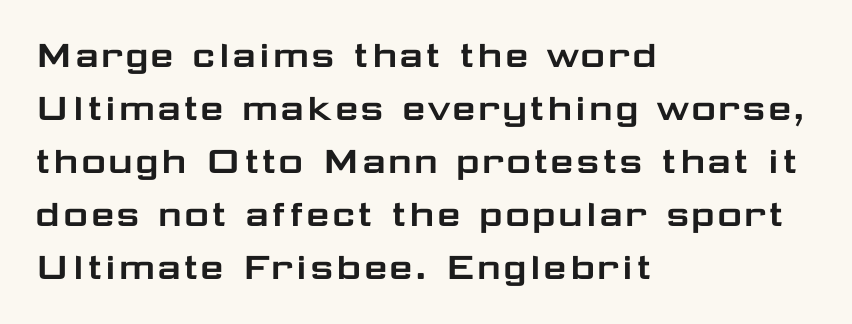
The image shows 43 px wide sans-serif type, upright; set left-aligned, line spacing 1.23x, normal letter spacing, not underlined; low stroke contrast and a medium x-height.
